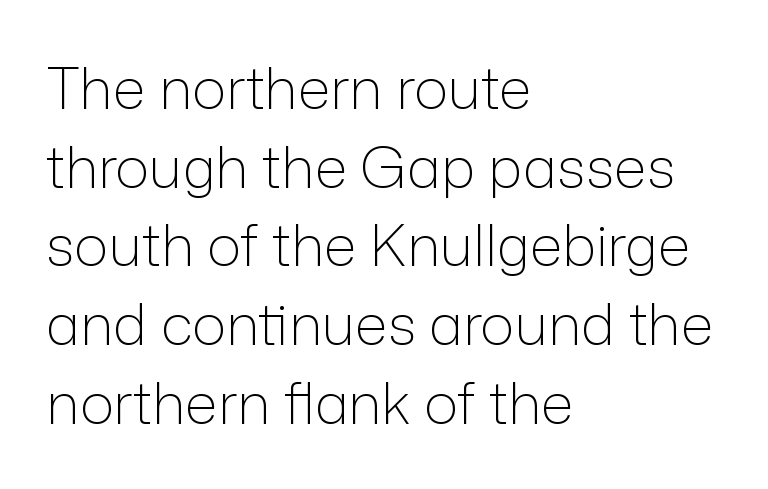
{"serif": "no", "italic": "no", "bold": "no", "weight": "light", "width": "normal", "stroke_contrast": "low", "x_height": "medium", "monospaced": "no", "underline": "no", "align": "left", "line_spacing": "normal", "line_spacing_ratio": 1.38, "letter_spacing": "normal", "letter_spacing_em": 0.0, "glyph_px": 57}
